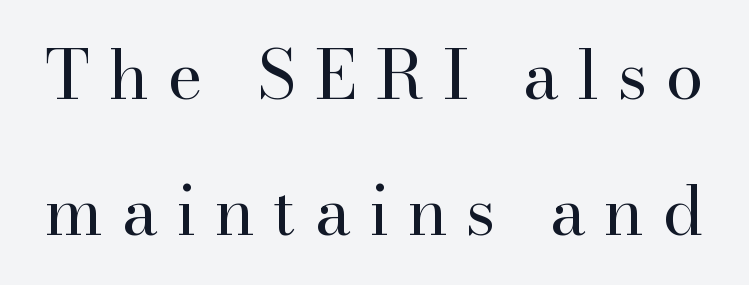
Regarding serifs, this sample has them. One glance says open: line gaps are wider than usual. Between one letter and the next there's a generous, obvious gap. Think of a printed novel: that variable character pitch is what you see here. Descender tails drop into unmarked territory. No chunkiness to these letters — they're not bold.
